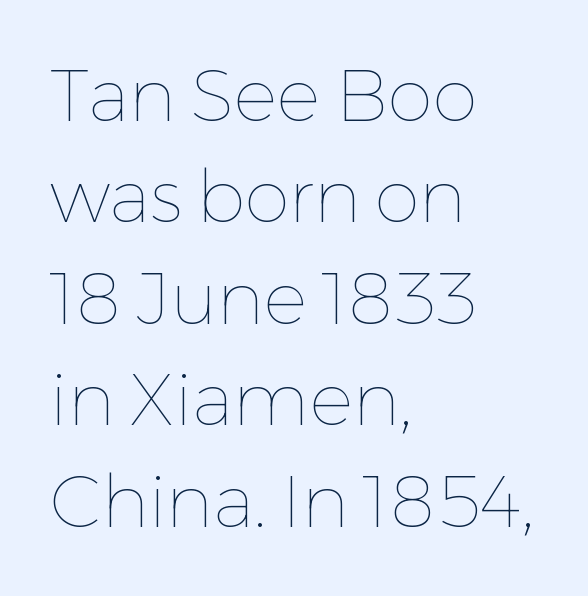
{"italic": "no", "bold": "no", "weight": "thin", "width": "normal", "stroke_contrast": "low", "x_height": "medium", "monospaced": "no", "underline": "no", "align": "left", "line_spacing": "normal", "line_spacing_ratio": 1.39, "letter_spacing": "normal", "letter_spacing_em": 0.0, "glyph_px": 73}
